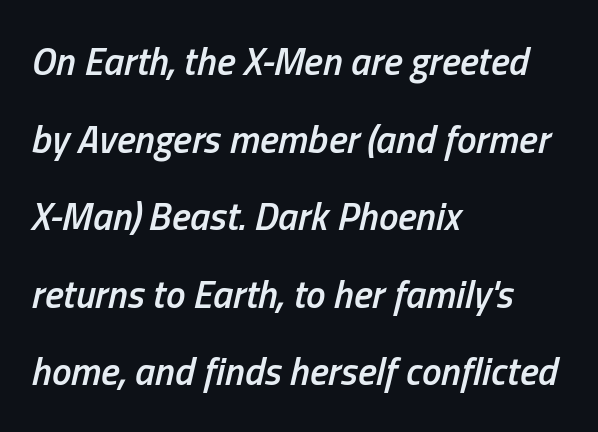
Successive baselines arrive slowly, with a big drop between each. These lines were composed using italics. Do the characters align in a grid? No, the font is proportional. Glance below the letters and you will spot only blank space. Look at the stroke-to-counter ratio: somewhat heavy, a semibold. What stands out about the letter spacing? Nothing — it is the standard amount.
